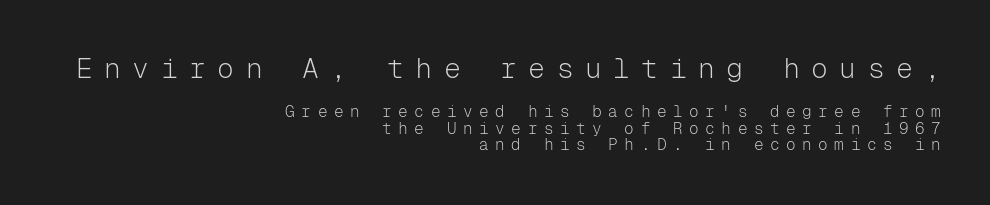
You could barely slide anything between these rows. Any mark beneath the type? The region is blank. This sample uses expanded letter spacing, leaving extra air between glyphs. Counters stay open thanks to moderate or lighter strokes.
